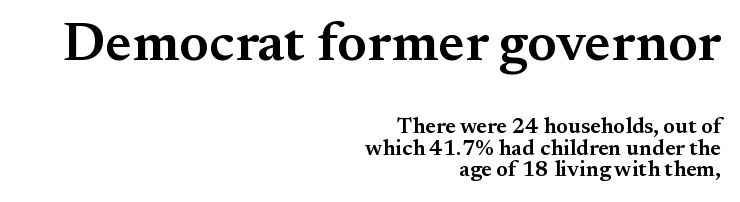
The image shows 55 px semibold serif type, upright; set right-aligned, tight line spacing (0.97x), normal letter spacing, not underlined; the first (top) block is 2.5x larger; medium stroke contrast and a small x-height.
